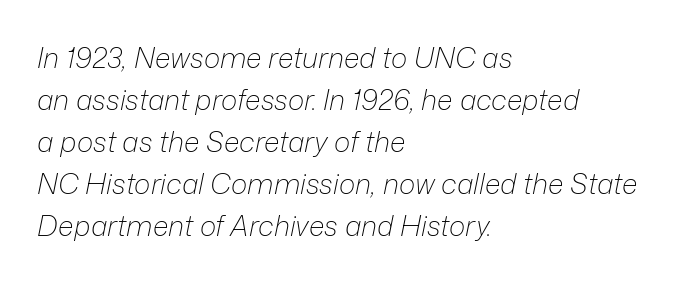
The image shows 28 px light type, italic (leaning right); set left-aligned, normal line spacing (1.5x), normal letter spacing, not underlined; low stroke contrast and a medium x-height.
